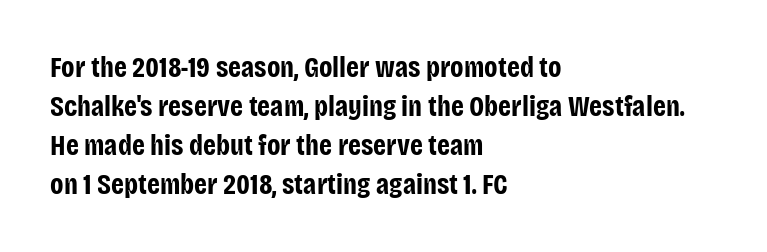
Each new line begins a customary step beneath the previous one. No italicization has been applied; the sample stays upright. Students, this is bold: see how much ink each stroke carries. Nothing sits at the stroke ends, so this counts as sans-serif. This sample has the flowing, uneven cadence of proportional lettering. How are the letters spaced? Ordinarily, with no added tracking.
